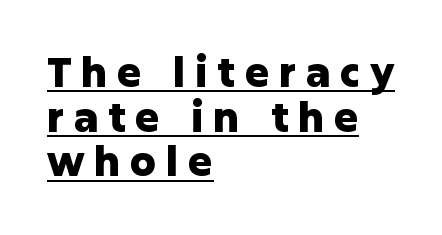
{"serif": "no", "italic": "no", "bold": "yes", "weight": "heavy", "width": "normal", "stroke_contrast": "low", "x_height": "medium", "monospaced": "no", "underline": "yes", "align": "left", "line_spacing": "tight", "line_spacing_ratio": 1.09, "letter_spacing": "wide", "letter_spacing_em": 0.23, "glyph_px": 41}
